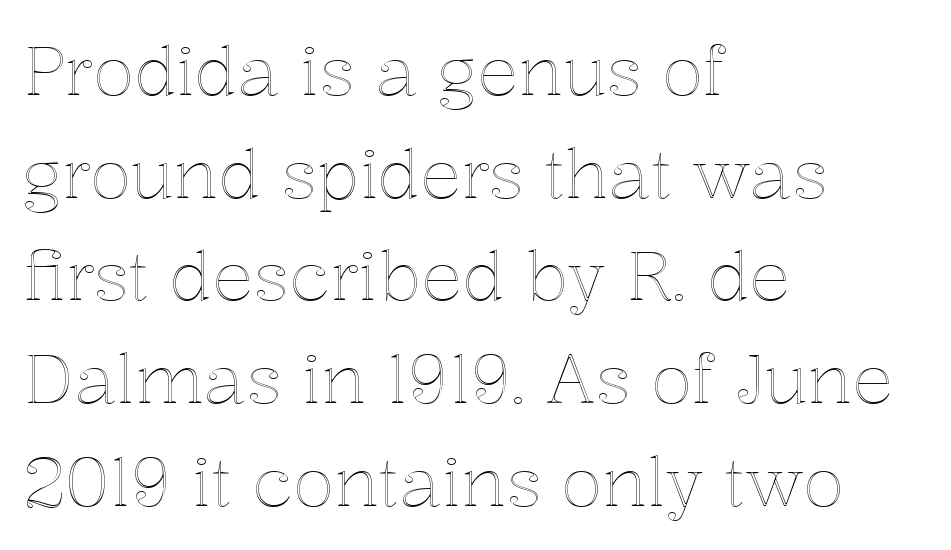
{"italic": "no", "width": "normal", "x_height": "medium", "monospaced": "no", "underline": "no", "align": "left", "line_spacing": "normal", "line_spacing_ratio": 1.51, "letter_spacing": "normal", "letter_spacing_em": 0.0, "glyph_px": 68}
